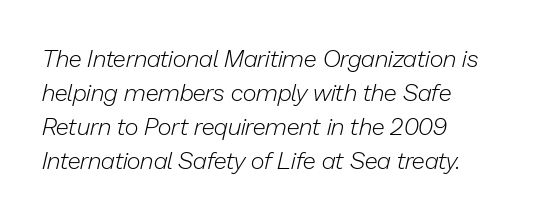
{"italic": "yes", "lean": "right", "slant_degrees": 13, "bold": "no", "underline": "no", "align": "left", "line_spacing": "normal", "line_spacing_ratio": 1.42, "letter_spacing": "normal", "letter_spacing_em": 0.0, "glyph_px": 24}
